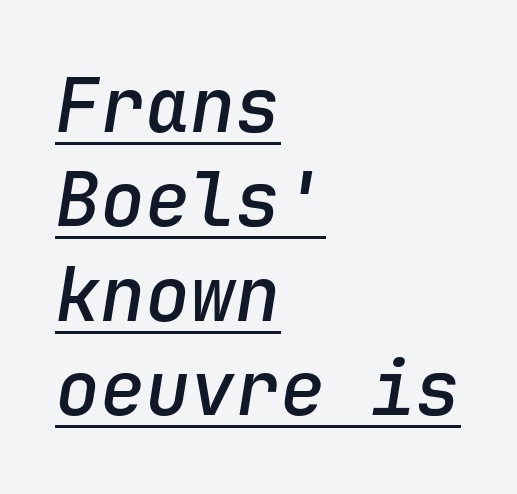
The passage is arranged the way most books set body copy — flush left. Looking at the ascenders, they clearly lean. Set as a demibold, roughly 600 on the weight scale. Fixed-width glyphs throughout — classic coding-font behaviour.
